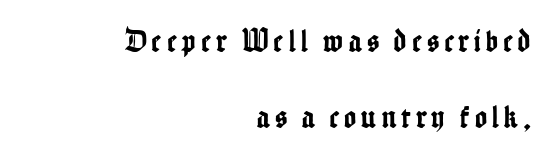
The rag falls on the left side of this text block. Leading is clearly above the norm, producing a sparse column. The lettering stays uniformly vertical, giving the passage a roman look. The string is rendered with underlining switched off. Is this a sans? Yes — the strokes have no serifs.
